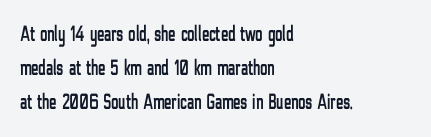
Q: Is the text italic (slanted)? A: No, it is upright.
Q: Is the text underlined? A: No.
Q: How is the paragraph aligned? A: Left-aligned.
Q: Is the spacing between letters normal or unusually wide? A: Normal.
Q: Is the spacing between lines tight, normal or loose? A: Normal.
